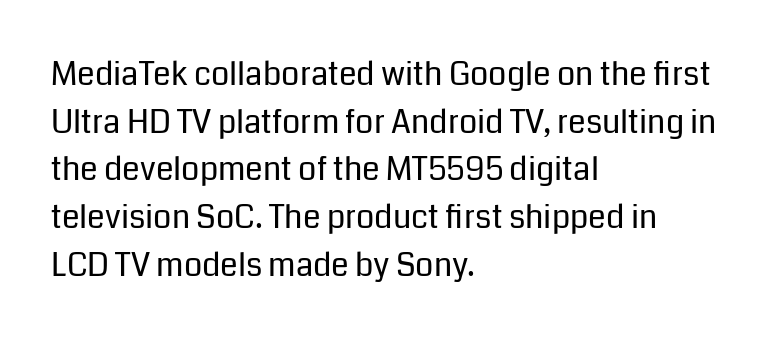
{"serif": "no", "italic": "no", "bold": "no", "weight": "regular", "width": "normal", "stroke_contrast": "low", "x_height": "medium", "monospaced": "no", "underline": "no", "align": "left", "line_spacing": "normal", "line_spacing_ratio": 1.49, "letter_spacing": "normal", "letter_spacing_em": 0.0, "glyph_px": 32}
